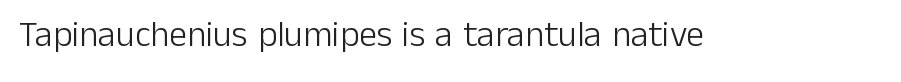
The image shows 36 px light sans-serif type, upright; set normal letter spacing, not underlined; low stroke contrast and a medium x-height.
